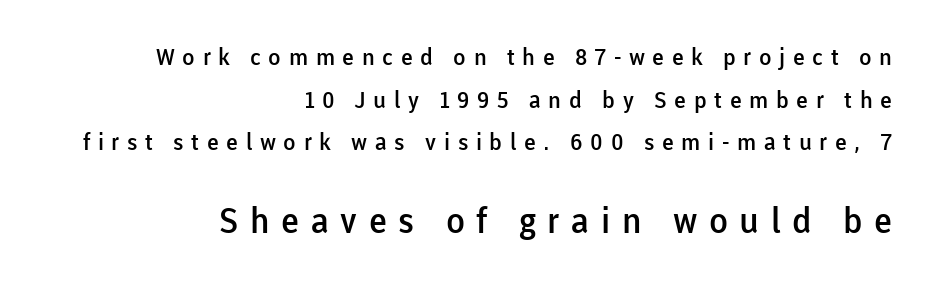
The type sits square on the baseline with zero lean. Does the copy run flush right? Yes — the right margin is perfectly even. Character widths vary here, with narrow letters taking less room than wide ones. Top chunk: small. Bottom chunk: large. A somewhat darkened texture: the type is semibold rather than bold.
